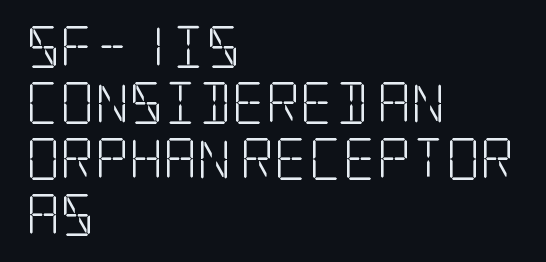
The image shows 42 px light, condensed serif type, upright; set left-aligned, normal line spacing (1.33x), normal letter spacing, not underlined; low stroke contrast and a large x-height.
